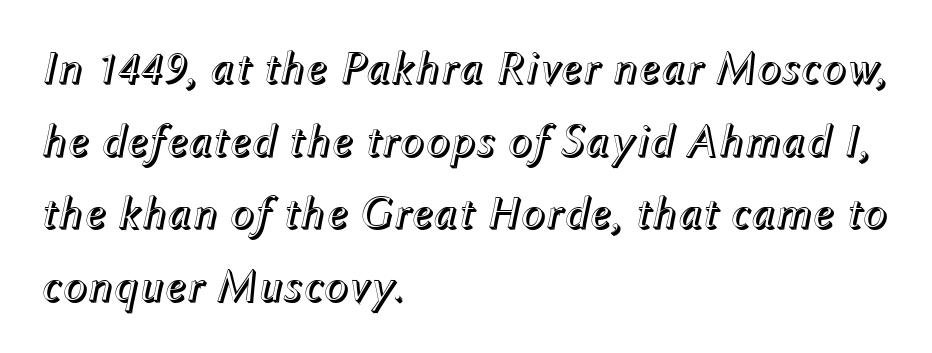
{"italic": "yes", "lean": "right", "slant_degrees": 12, "width": "normal", "x_height": "medium", "monospaced": "no", "underline": "no", "align": "left", "line_spacing": "normal", "line_spacing_ratio": 1.58, "letter_spacing": "normal", "letter_spacing_em": 0.0, "glyph_px": 46}
